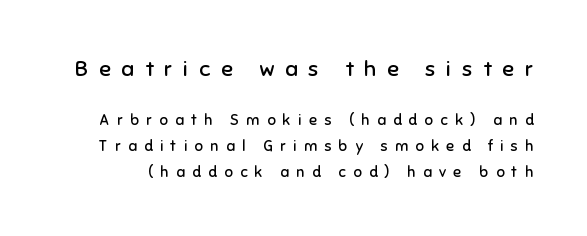
{"italic": "no", "bold": "no", "underline": "no", "line_spacing_ratio": 1.73, "letter_spacing": "wide", "letter_spacing_em": 0.49, "larger_block": "first", "size_ratio": 1.47, "glyph_px": 22}
